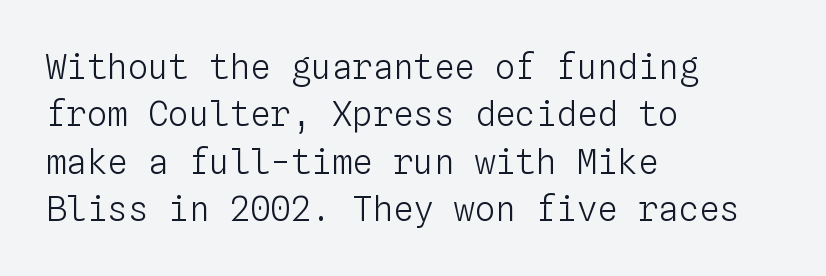
Q: Is the text bold? A: No.
Q: Is the text italic (slanted)? A: No, it is upright.
Q: Is the text underlined? A: No.
Q: How is the paragraph aligned? A: Left-aligned.
Q: Is the spacing between letters normal or unusually wide? A: Normal.
Q: Is the spacing between lines tight, normal or loose? A: Normal.
Q: Width (condensed, normal, or wide)? A: Normal.
Q: Stroke contrast? A: Low.
Q: x-height? A: Medium.
Q: Monospaced? A: Yes.
